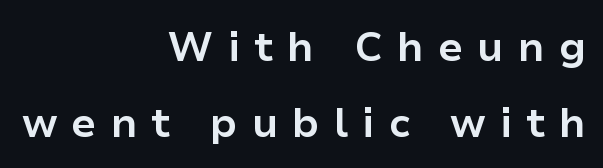
Think of a printed novel: that variable character pitch is what you see here. Unmarked baselines from the first word to the last. These lines are composed in type without serifs. Bold? Absolutely — the strokes are thick and heavy.
